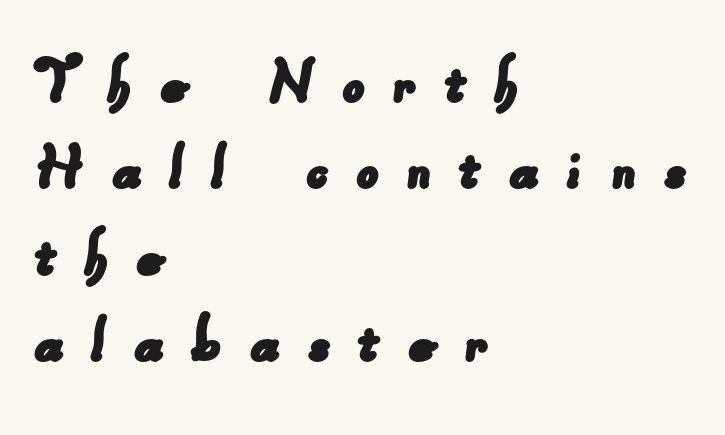
Q: Is the typeface a serif or a sans-serif typeface? A: Sans-serif.
Q: Is the text underlined? A: No.
Q: How is the paragraph aligned? A: Left-aligned.
Q: Is the spacing between letters normal or unusually wide? A: Unusually wide.
Q: Width (condensed, normal, or wide)? A: Normal.
Q: Stroke contrast? A: Low.
Q: x-height? A: Small.
Q: Monospaced? A: No.
